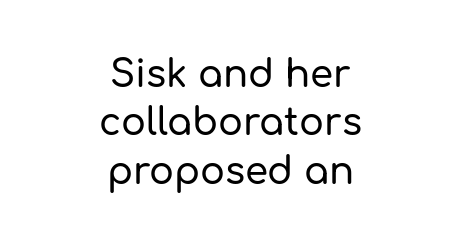
{"serif": "no", "italic": "no", "width": "normal", "stroke_contrast": "low", "x_height": "medium", "monospaced": "no", "underline": "no", "align": "center", "line_spacing": "normal", "line_spacing_ratio": 1.31, "letter_spacing": "normal", "letter_spacing_em": 0.0, "glyph_px": 37}
